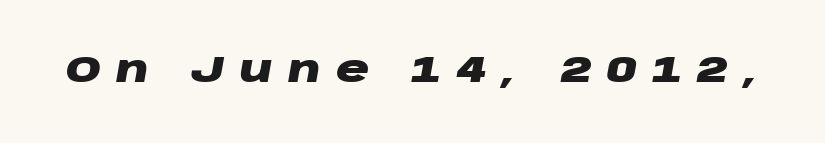
Decoration check: the copy has no underline. Quick note: italic. Emphasis by weight is at full strength: bold. The passage shown is typed in a proportional face where columns would drift. The rendering inserts visible extra space after every character.
